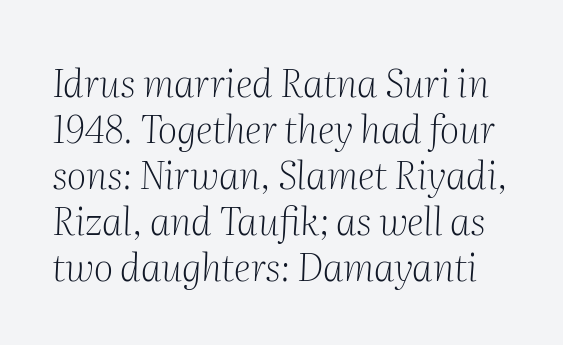
{"serif": "yes", "italic": "yes", "lean": "right", "slant_degrees": 2, "bold": "no", "weight": "light", "width": "normal", "stroke_contrast": "medium", "x_height": "medium", "monospaced": "no", "underline": "no", "line_spacing_ratio": 1.21, "letter_spacing": "normal", "letter_spacing_em": 0.0, "glyph_px": 38}
